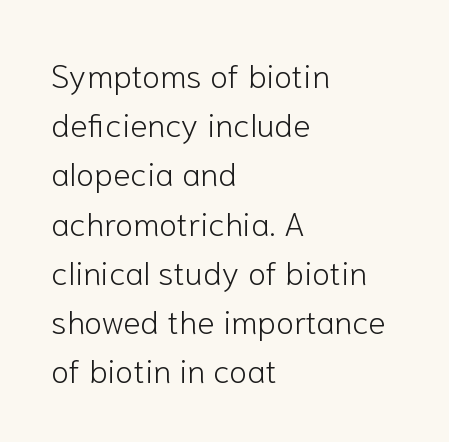
The image shows 33 px light sans-serif type, upright; set left-aligned, normal line spacing (1.49x), normal letter spacing, not underlined; low stroke contrast and a medium x-height.
